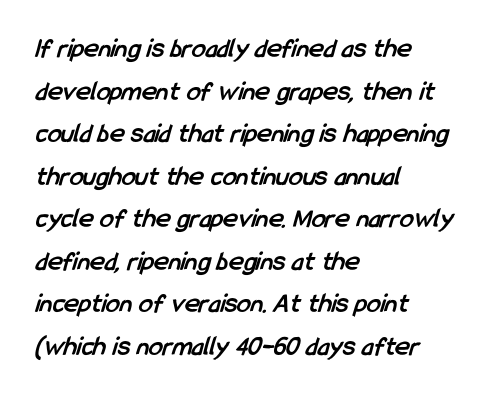
Normally led — the rows are evenly, conventionally spaced. Letter spacing: default. The rendering uses natural spacing where letterforms have individual widths. Horizontal alignment here is leftward, the default for most running prose. Typesetter's note: full bold, strokes at maximum text heaviness. Unmarked baselines from the first word to the last.
